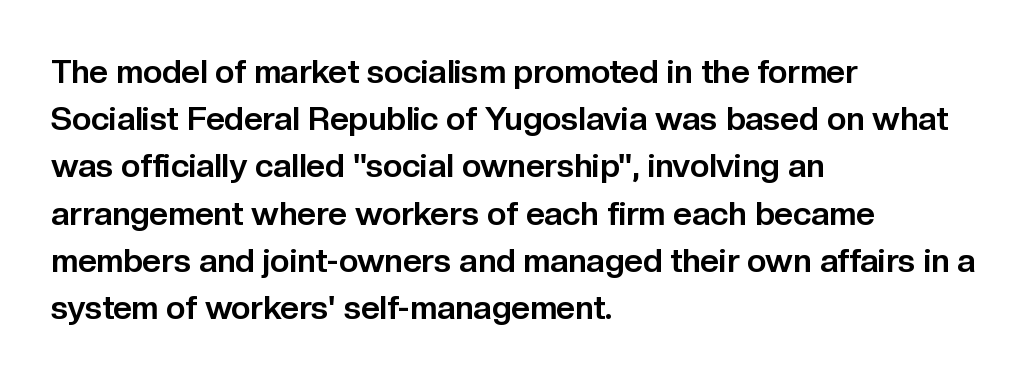
The image shows 33 px bold sans-serif type, upright; set left-aligned, normal line spacing (1.43x), normal letter spacing, not underlined; low stroke contrast and a medium x-height.
